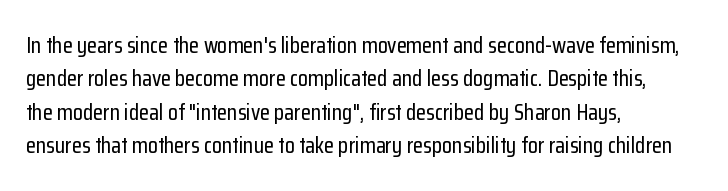
Q: Is the text italic (slanted)? A: No, it is upright.
Q: Is the text underlined? A: No.
Q: How is the paragraph aligned? A: Left-aligned.
Q: Is the spacing between letters normal or unusually wide? A: Normal.
Q: Is the spacing between lines tight, normal or loose? A: Normal.
